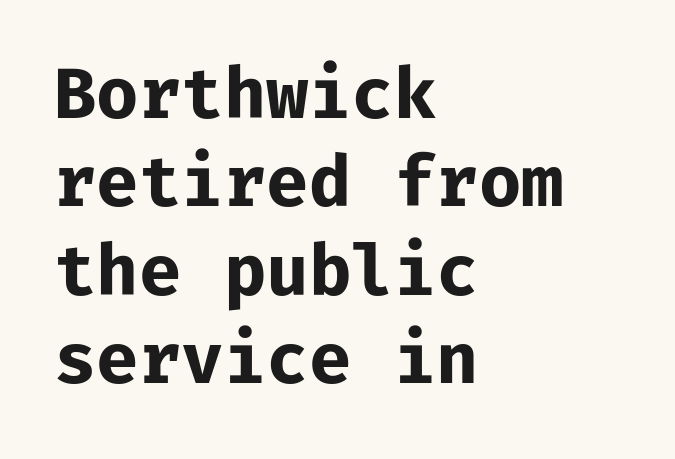
Rule under the text: the space is simply empty. The letters carry no serifs — their stems end cleanly without finishing strokes. This sample has the even, mechanical cadence of fixed-width lettering. Short note: letters normally spaced. The font is running at its bold setting.
